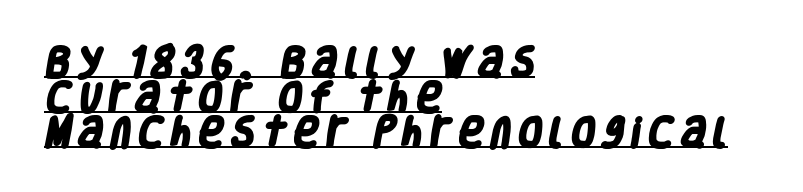
Q: Is the text bold? A: Yes.
Q: Is the typeface a serif or a sans-serif typeface? A: Sans-serif.
Q: Is the text underlined? A: Yes.
Q: How is the paragraph aligned? A: Left-aligned.
Q: Is the spacing between lines tight, normal or loose? A: Tight.
Q: Width (condensed, normal, or wide)? A: Condensed.
Q: Stroke contrast? A: Low.
Q: x-height? A: Large.
Q: Monospaced? A: No.
